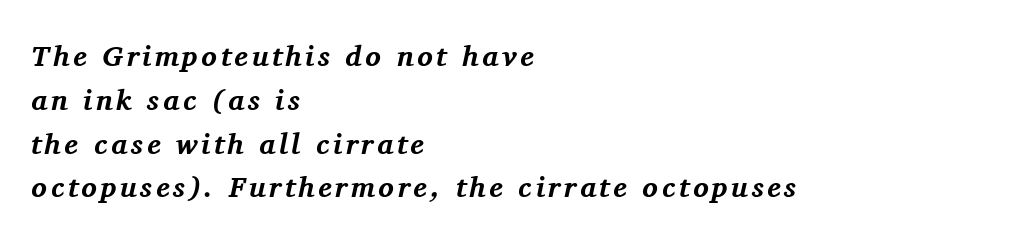
{"serif": "yes", "italic": "yes", "lean": "right", "slant_degrees": 11, "bold": "yes", "weight": "bold", "width": "normal", "stroke_contrast": "medium", "x_height": "medium", "monospaced": "no", "underline": "no", "align": "left", "line_spacing": "normal", "line_spacing_ratio": 1.51, "glyph_px": 29}
